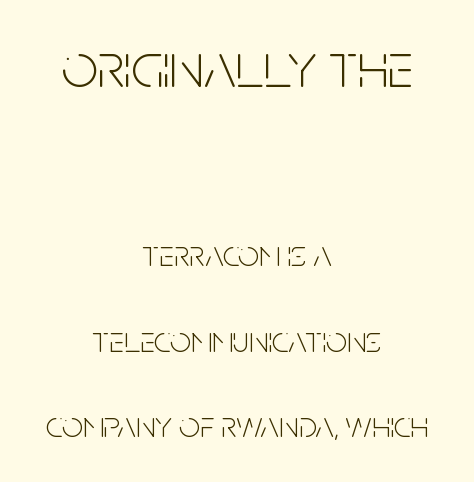
You can tell it's not italic because the verticals are truly vertical. The space directly below the letters is spotless. To sum up the face: it is a sans, with no serifs. Size contrast runs from large at the top to small at the bottom.
